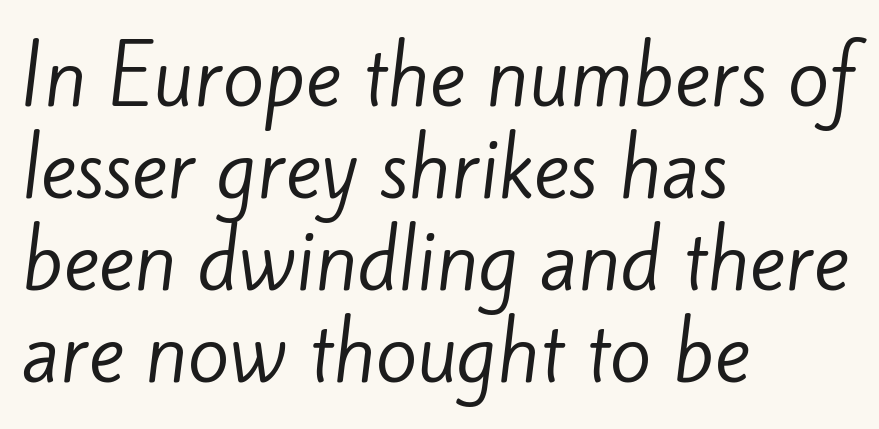
The image shows 76 px regular-weight sans-serif type; set left-aligned, line spacing 1.21x, normal letter spacing, not underlined; low stroke contrast and a small x-height.
